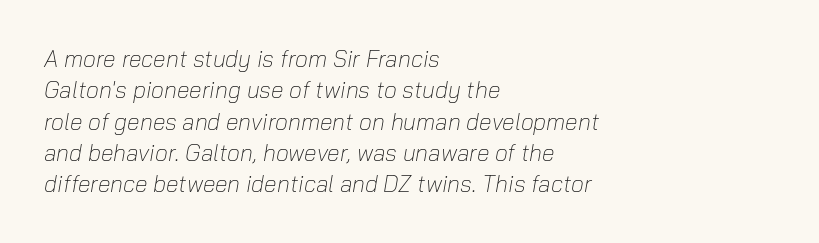
The image shows 23 px text type, italic (leaning right); set left-aligned, normal line spacing (1.36x), normal letter spacing, not underlined.
